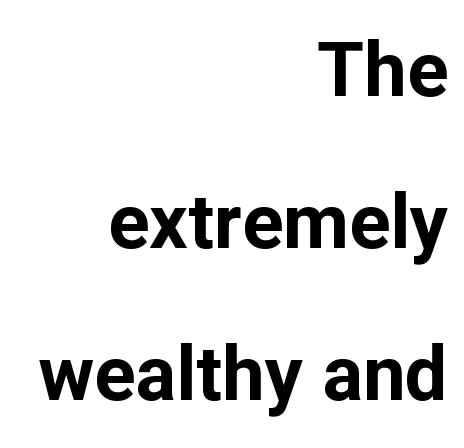
Characters remain perfectly vertical along every line. The typeface chosen for these lines omits serifs. These lines stand farther apart than default settings would place them. Students, this is bold: see how much ink each stroke carries. Line endings align vertically; line beginnings do not. Clear beneath every line of the passage.
